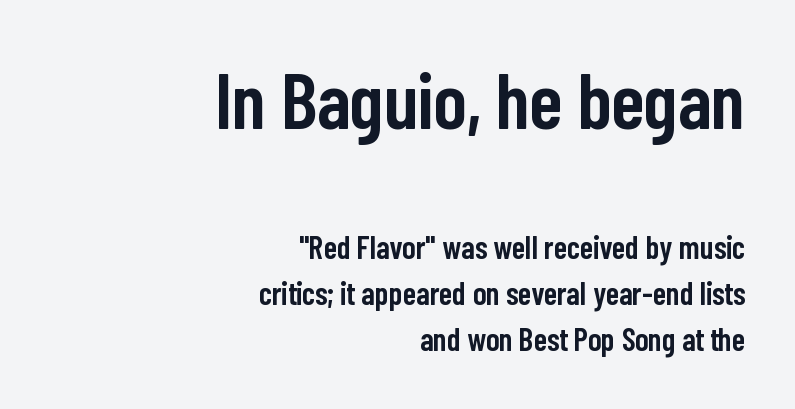
{"serif": "no", "italic": "no", "bold": "semi", "weight": "semibold", "width": "condensed", "stroke_contrast": "low", "x_height": "medium", "monospaced": "no", "underline": "no", "align": "right", "line_spacing": "normal", "line_spacing_ratio": 1.44, "letter_spacing": "normal", "letter_spacing_em": 0.0, "larger_block": "first", "size_ratio": 2.47, "glyph_px": 79}
